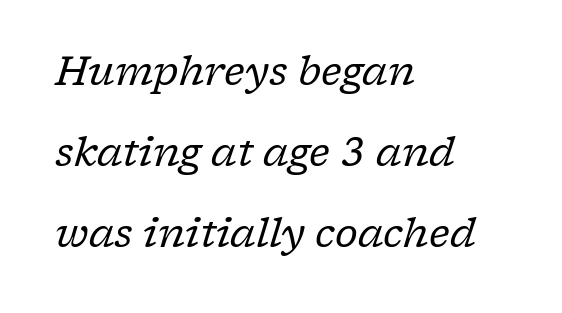
Q: Is the text bold? A: No.
Q: Is the text italic (slanted)? A: Yes, it leans right by about 17 degrees.
Q: Is the typeface a serif or a sans-serif typeface? A: Serif.
Q: Is the text underlined? A: No.
Q: How is the paragraph aligned? A: Left-aligned.
Q: Is the spacing between letters normal or unusually wide? A: Normal.
Q: Is the spacing between lines tight, normal or loose? A: Loose.
Q: Width (condensed, normal, or wide)? A: Normal.
Q: Stroke contrast? A: Low.
Q: x-height? A: Medium.
Q: Monospaced? A: No.
